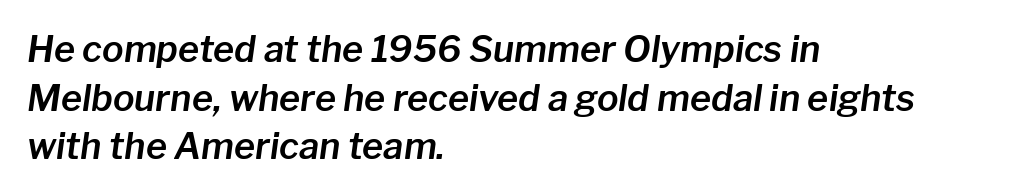
The passage shown is not underscored anywhere. How would I describe the line gaps? Plain and ordinary. Words appear dense and cohesive because spacing is normal. You could not count columns in this text — the font is proportionally spaced. The ragged edge is on the right, which tells us the setting is flush left.
